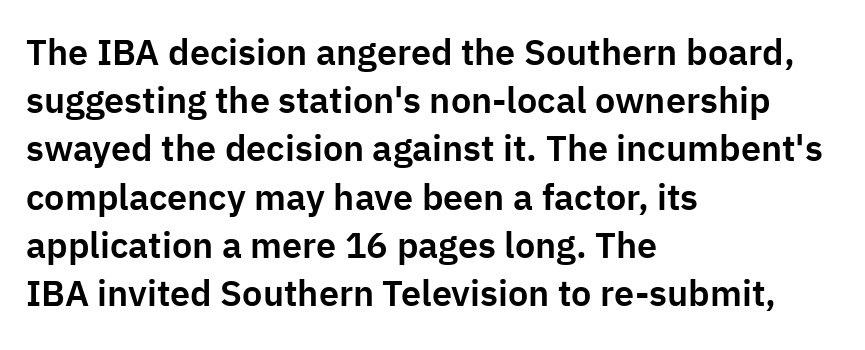
Q: Is the text italic (slanted)? A: No, it is upright.
Q: Is the typeface a serif or a sans-serif typeface? A: Sans-serif.
Q: Is the text underlined? A: No.
Q: How is the paragraph aligned? A: Left-aligned.
Q: Is the spacing between letters normal or unusually wide? A: Normal.
Q: Is the spacing between lines tight, normal or loose? A: Normal.
Q: Width (condensed, normal, or wide)? A: Normal.
Q: Stroke contrast? A: Low.
Q: x-height? A: Medium.
Q: Monospaced? A: No.
